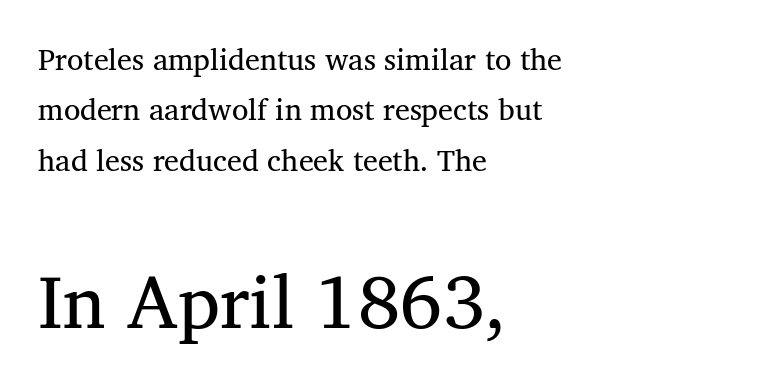
{"serif": "yes", "italic": "no", "width": "normal", "stroke_contrast": "medium", "x_height": "medium", "monospaced": "no", "underline": "no", "align": "left", "line_spacing": "normal", "line_spacing_ratio": 1.68, "letter_spacing": "normal", "letter_spacing_em": 0.0, "larger_block": "second", "size_ratio": 2.5, "glyph_px": 75}
